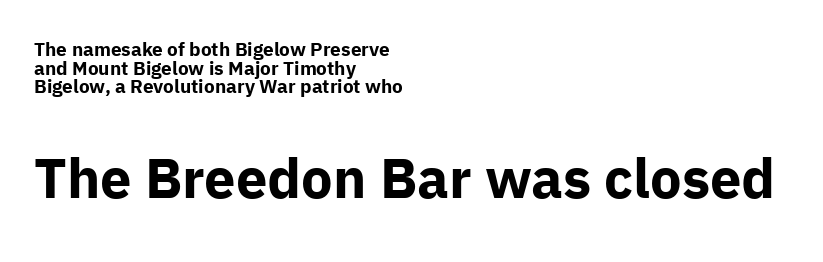
Tracking here is standard; glyphs follow each other at the usual distance. A sans-serif font was chosen for this passage. The lines are packed closely together with very little leading. The letters advance in unequal steps, a hallmark of proportional type. Ascenders rise straight up at ninety degrees.
